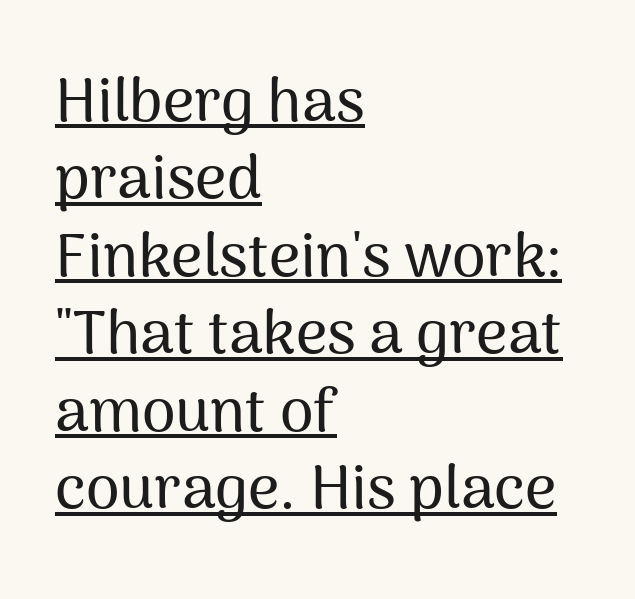
Q: Is the text italic (slanted)? A: No, it is upright.
Q: Is the typeface a serif or a sans-serif typeface? A: Sans-serif.
Q: Is the text underlined? A: Yes.
Q: How is the paragraph aligned? A: Left-aligned.
Q: Is the spacing between letters normal or unusually wide? A: Normal.
Q: Is the spacing between lines tight, normal or loose? A: Normal.
Q: Width (condensed, normal, or wide)? A: Normal.
Q: Stroke contrast? A: Medium.
Q: x-height? A: Medium.
Q: Monospaced? A: No.
